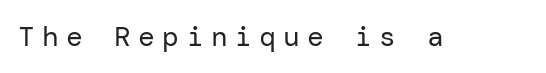
The passage shown has open, widely tracked lettering throughout. Is the type heavy? It reads as light-to-regular instead. The string is rendered with underlining switched off. A sans-serif font was chosen for this passage. The letters stand upright; this is a roman face.
